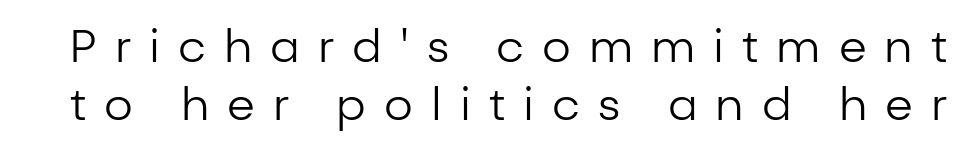
{"serif": "no", "italic": "no", "bold": "no", "weight": "regular", "width": "normal", "stroke_contrast": "low", "x_height": "medium", "monospaced": "no", "underline": "no", "line_spacing": "normal", "line_spacing_ratio": 1.3, "letter_spacing": "wide", "letter_spacing_em": 0.4, "glyph_px": 45}
